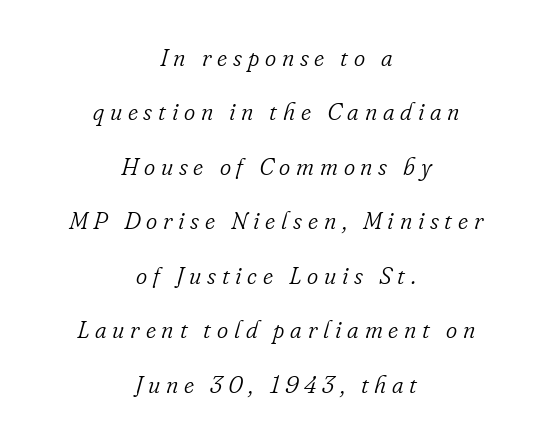
The image shows 24 px text type, italic (leaning right); set centered, loose line spacing (2.27x), unusually wide letter spacing (+0.24 em), not underlined.
